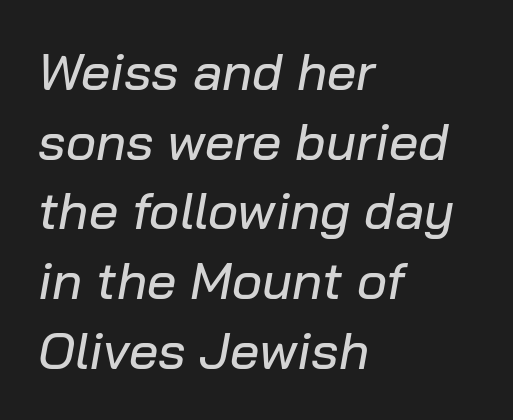
The line texture is even and compact thanks to regular tracking. This is oblique type, the kind used for emphasis or titles. What's the leading like? Ordinary, nothing unusual. Left-aligned paragraph, ragged on the right. Words float on clear page, feet unadorned.
